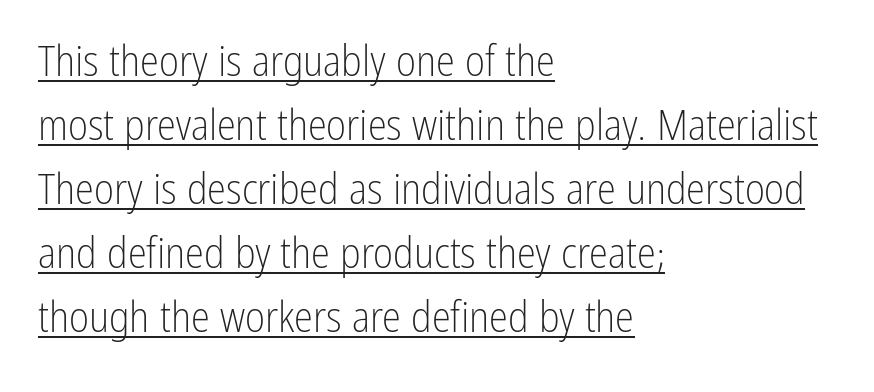
The image shows 43 px light, condensed sans-serif type, upright; set left-aligned, normal line spacing (1.49x), normal letter spacing, underlined; low stroke contrast and a medium x-height.
